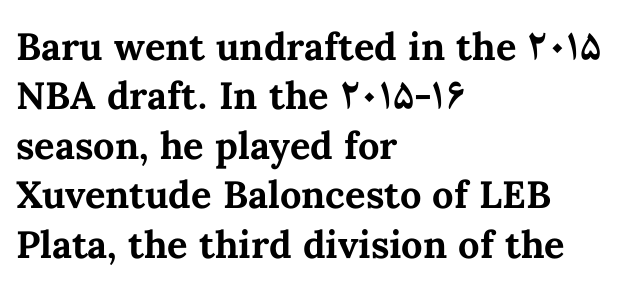
Q: Is the text bold? A: Yes.
Q: Is the text italic (slanted)? A: No, it is upright.
Q: Is the text underlined? A: No.
Q: How is the paragraph aligned? A: Left-aligned.
Q: Is the spacing between letters normal or unusually wide? A: Normal.
Q: Is the spacing between lines tight, normal or loose? A: Normal.
Q: Width (condensed, normal, or wide)? A: Normal.
Q: Stroke contrast? A: Medium.
Q: x-height? A: Medium.
Q: Monospaced? A: No.
